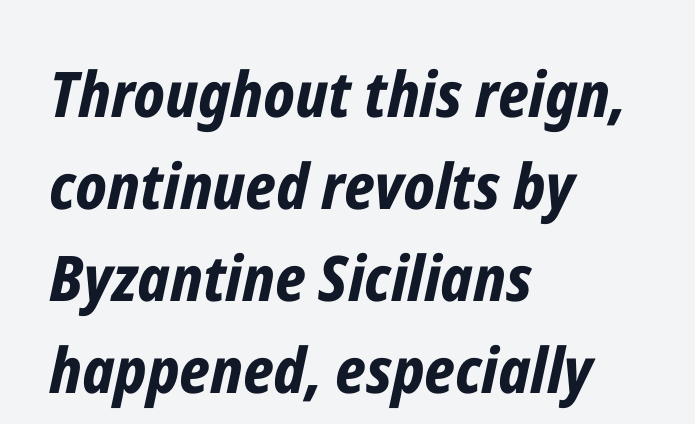
{"italic": "yes", "lean": "right", "slant_degrees": 12, "bold": "yes", "weight": "bold", "width": "condensed", "stroke_contrast": "low", "x_height": "medium", "monospaced": "no", "underline": "no", "align": "left", "line_spacing": "normal", "line_spacing_ratio": 1.46, "letter_spacing": "normal", "letter_spacing_em": 0.0, "glyph_px": 63}
